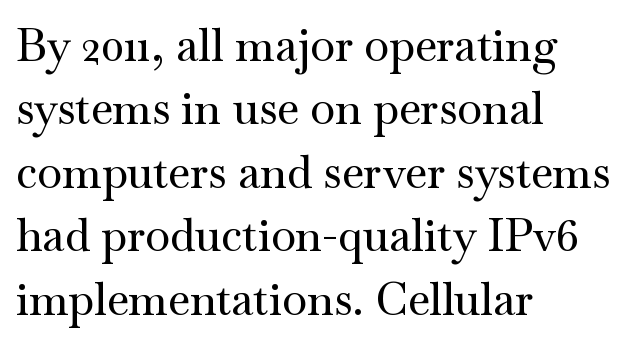
Q: Is the text italic (slanted)? A: No, it is upright.
Q: Is the typeface a serif or a sans-serif typeface? A: Serif.
Q: Is the text underlined? A: No.
Q: How is the paragraph aligned? A: Left-aligned.
Q: Is the spacing between letters normal or unusually wide? A: Normal.
Q: Is the spacing between lines tight, normal or loose? A: Normal.
Q: Width (condensed, normal, or wide)? A: Wide.
Q: Stroke contrast? A: Medium.
Q: x-height? A: Small.
Q: Monospaced? A: No.
